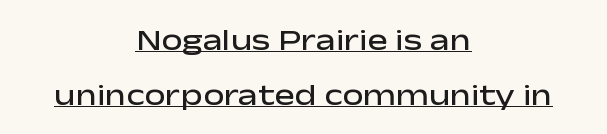
Horizontally, the lines are justified to the midpoint only. Nope, no serifs anywhere on these letters. The face used here is proportionally spaced, like ordinary book or web type. Rendered with straight, roman letterforms.
